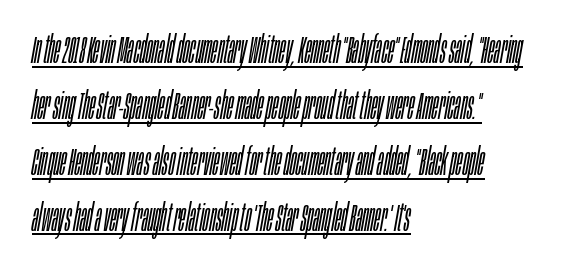
Compared with undecorated copy, this sample adds a rule below the words. Stems here are at most as thick as an everyday book face. Note the varied advance widths — an 'i' is clearly narrower than an 'm'. What's the leading like? Ordinary, nothing unusual. Yep, that's italic — everything's leaning. The rendering keeps characters at their native spacing.
